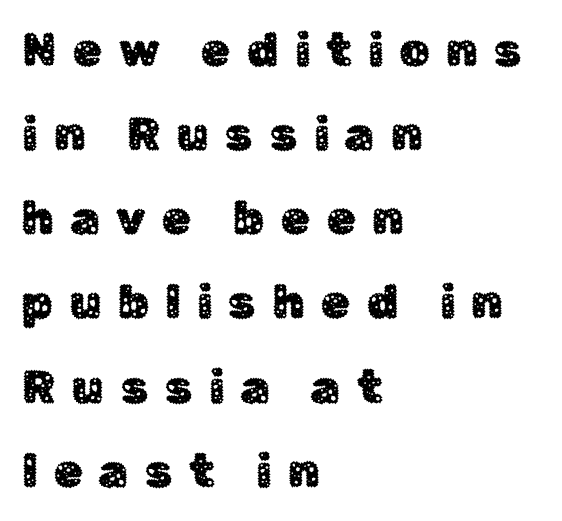
Q: Is the text italic (slanted)? A: No, it is upright.
Q: Is the typeface a serif or a sans-serif typeface? A: Sans-serif.
Q: Is the text underlined? A: No.
Q: How is the paragraph aligned? A: Left-aligned.
Q: Is the spacing between letters normal or unusually wide? A: Unusually wide.
Q: Width (condensed, normal, or wide)? A: Normal.
Q: Stroke contrast? A: Low.
Q: x-height? A: Medium.
Q: Monospaced? A: No.
